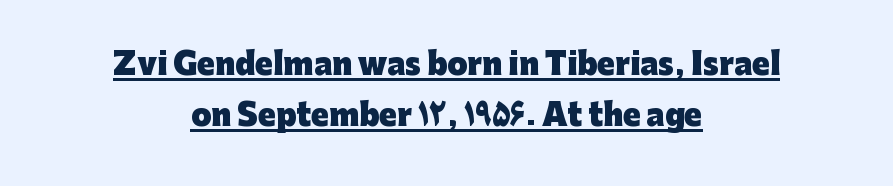
The image shows 29 px heavy sans-serif type, upright; set centered, line spacing 1.77x, normal letter spacing, underlined; low stroke contrast and a medium x-height.
